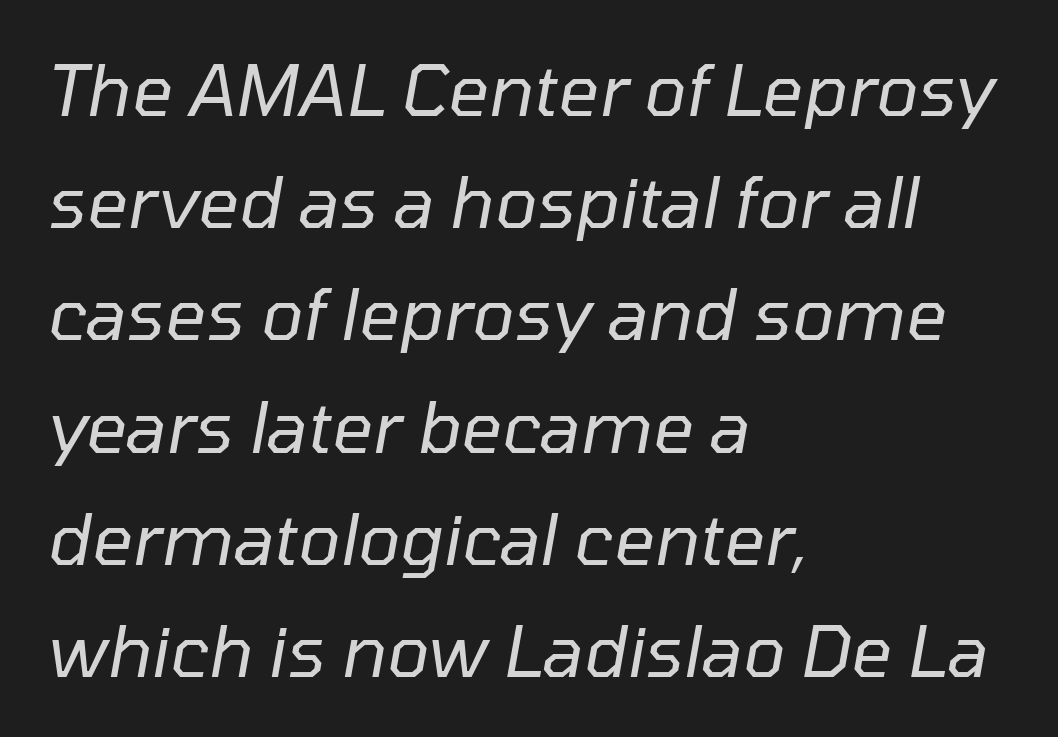
The image shows 71 px regular-weight type, italic (leaning right); set left-aligned, normal line spacing (1.58x), normal letter spacing, not underlined; low stroke contrast and a medium x-height.
